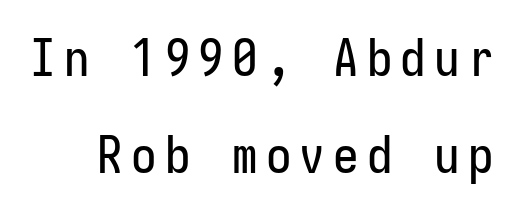
The typeface chosen for these lines omits serifs. These lines were composed using upright roman letters. The passage shown is not underscored anywhere. What's the leading like? Stretched, with rows far apart.
